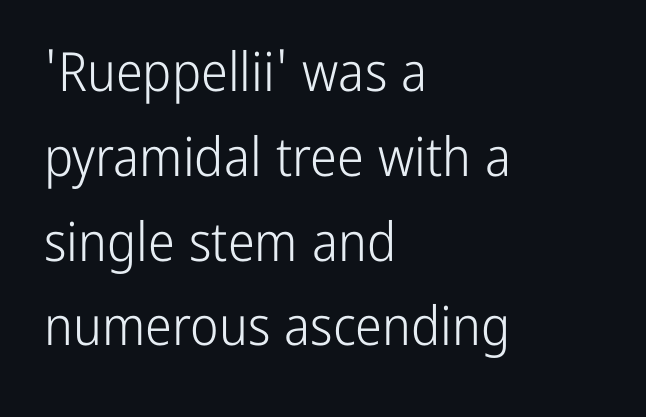
{"serif": "no", "italic": "no", "bold": "no", "weight": "light", "width": "condensed", "stroke_contrast": "low", "x_height": "medium", "monospaced": "no", "underline": "no", "align": "left", "line_spacing": "normal", "line_spacing_ratio": 1.57, "letter_spacing": "normal", "letter_spacing_em": 0.0, "glyph_px": 54}
